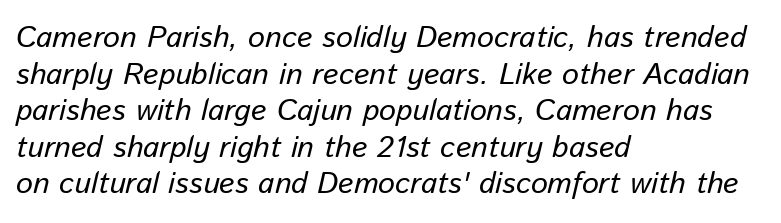
{"italic": "yes", "lean": "right", "slant_degrees": 13, "bold": "no", "weight": "regular", "width": "normal", "stroke_contrast": "low", "x_height": "medium", "monospaced": "no", "underline": "no", "align": "left", "line_spacing_ratio": 1.22, "letter_spacing": "normal", "letter_spacing_em": 0.0, "glyph_px": 30}
